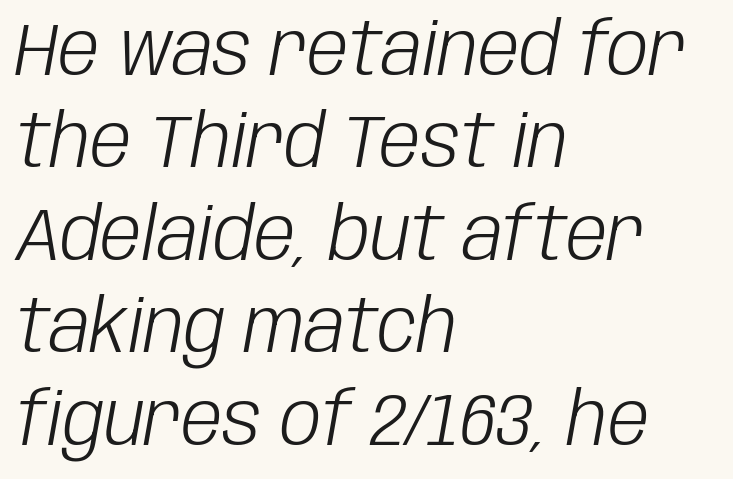
Q: Is the text bold? A: No.
Q: Is the text italic (slanted)? A: Yes, it leans right by about 10 degrees.
Q: Is the text underlined? A: No.
Q: How is the paragraph aligned? A: Left-aligned.
Q: Is the spacing between letters normal or unusually wide? A: Normal.
Q: Is the spacing between lines tight, normal or loose? A: Normal.
Q: Width (condensed, normal, or wide)? A: Condensed.
Q: Stroke contrast? A: Low.
Q: x-height? A: Large.
Q: Monospaced? A: No.
